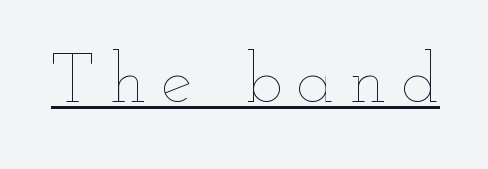
{"italic": "no", "bold": "no", "weight": "thin", "width": "wide", "stroke_contrast": "low", "x_height": "small", "monospaced": "no", "underline": "yes", "letter_spacing": "wide", "letter_spacing_em": 0.22, "glyph_px": 70}
